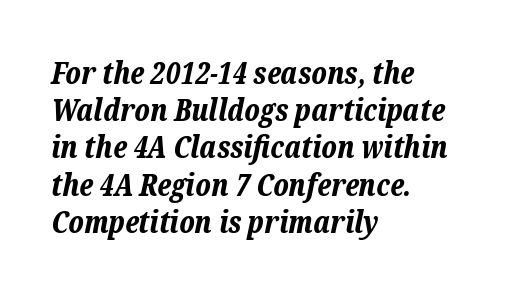
Descenders hang freely into open space. Italic? Definitely — the glyphs are oblique. The strokes are fattened all the way to bold. Alignment: flush left. These lines are rendered in a variable-pitch font.
